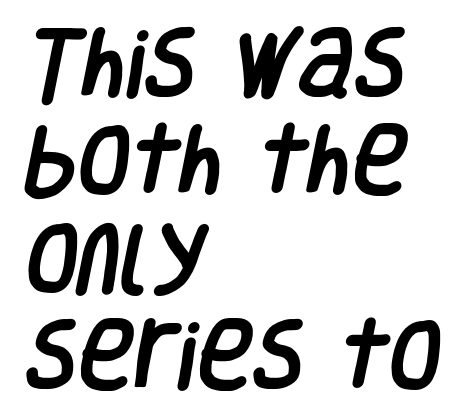
The image shows 76 px condensed sans-serif type; set left-aligned, normal line spacing (1.28x), normal letter spacing, not underlined; low stroke contrast and a large x-height.
